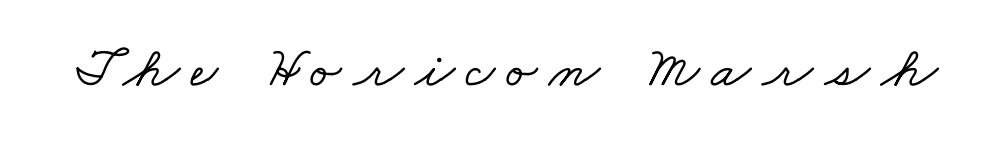
Q: Is the typeface a serif or a sans-serif typeface? A: Serif.
Q: Is the text underlined? A: No.
Q: Is the spacing between letters normal or unusually wide? A: Unusually wide.
Q: Width (condensed, normal, or wide)? A: Wide.
Q: Stroke contrast? A: Low.
Q: x-height? A: Small.
Q: Monospaced? A: No.
